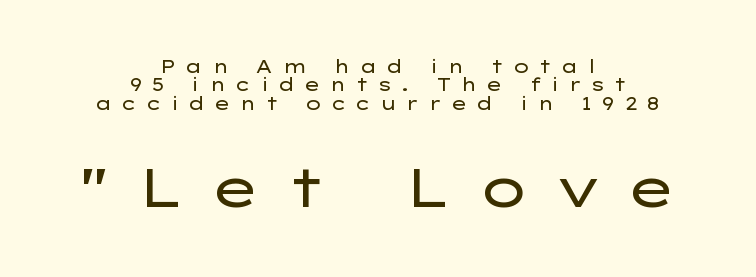
Q: Is the text bold? A: No.
Q: Is the text italic (slanted)? A: No, it is upright.
Q: Is the typeface a serif or a sans-serif typeface? A: Sans-serif.
Q: Is the text underlined? A: No.
Q: How is the paragraph aligned? A: Centered.
Q: Is the spacing between letters normal or unusually wide? A: Unusually wide.
Q: Is the spacing between lines tight, normal or loose? A: Tight.
Q: Which block of text is set in a larger size, the first (top) or the second (bottom)? A: The second (bottom) one.
Q: Width (condensed, normal, or wide)? A: Wide.
Q: Stroke contrast? A: Low.
Q: x-height? A: Medium.
Q: Monospaced? A: No.
